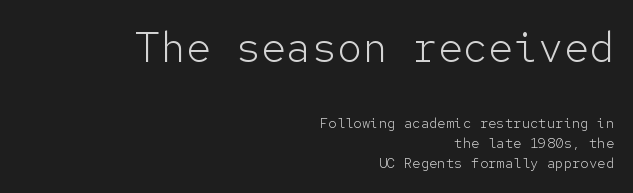
Q: Is the text bold? A: No.
Q: Is the text italic (slanted)? A: No, it is upright.
Q: Is the typeface a serif or a sans-serif typeface? A: Sans-serif.
Q: Is the text underlined? A: No.
Q: How is the paragraph aligned? A: Right-aligned.
Q: Is the spacing between letters normal or unusually wide? A: Normal.
Q: Is the spacing between lines tight, normal or loose? A: Normal.
Q: Which block of text is set in a larger size, the first (top) or the second (bottom)? A: The first (top) one.
Q: Width (condensed, normal, or wide)? A: Normal.
Q: Stroke contrast? A: Low.
Q: x-height? A: Medium.
Q: Monospaced? A: Yes.
